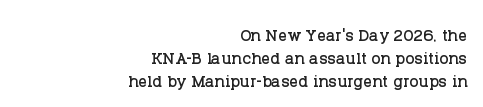
The image shows 22 px text type, upright; set right-aligned, tight line spacing (1.05x), normal letter spacing, not underlined.
